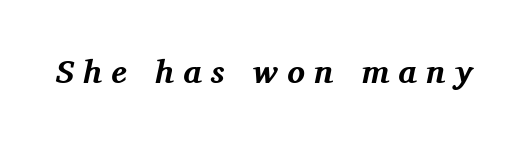
Every letter is thick-stroked: bold, no question. Spacing between characters has been opened up far beyond the box default. Think of a printed novel: that variable character pitch is what you see here. Only glyphs here, with clear space below each row.
